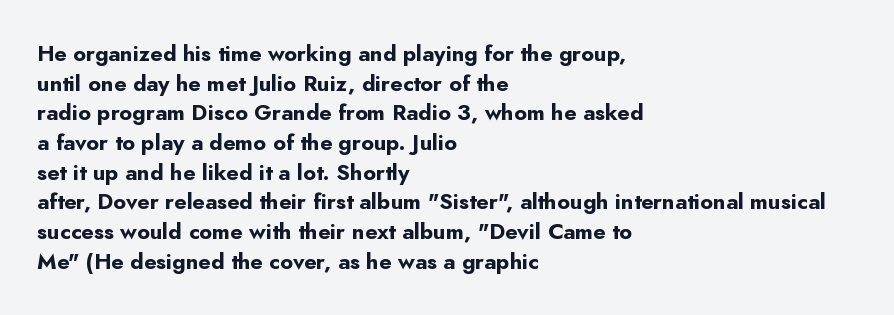
Caption: standard tracking, unaltered. Bold? Absolutely — the strokes are thick and heavy. Where is the straight margin? On the left. The line-height multiplier appears to be the usual default. Underlining? Definitely not there. Upright lettering throughout.
